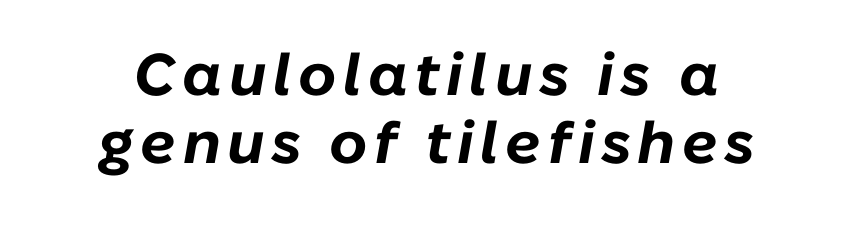
The image shows 59 px bold type, italic (leaning right); set line spacing 1.16x, not underlined; low stroke contrast and a medium x-height.
